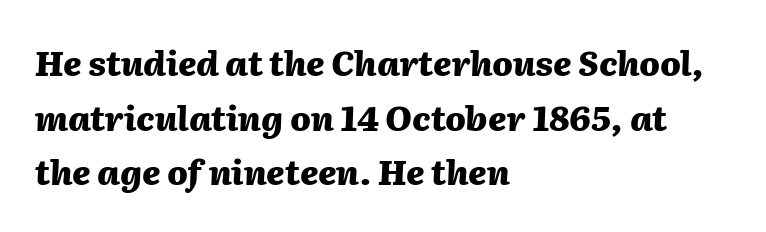
Line spacing here is normal. Any mark beneath the type? The region is blank. Between one letter and the next there's only the usual sliver of space. The rendering uses natural spacing where letterforms have individual widths.
